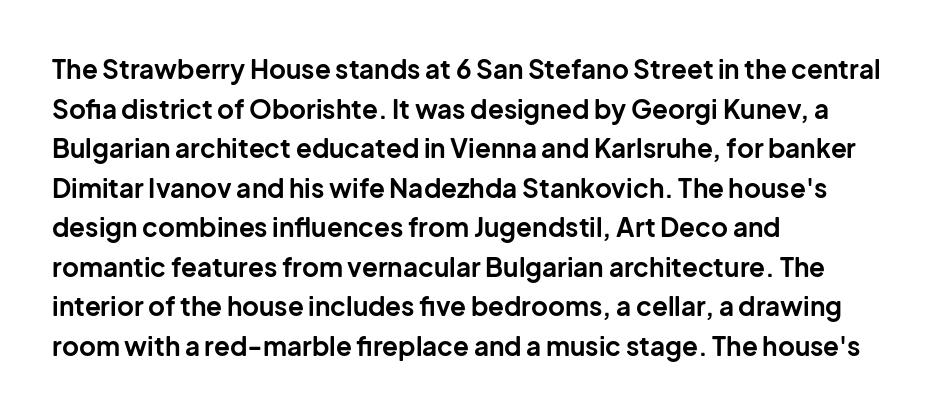
Line spacing here is normal. Words float on clear page, feet unadorned. Each glyph is drawn with heavy, bold strokes. There is no visible air inserted between adjacent glyphs. These lines are set flush left with a ragged right edge. This is roman type, the default non-slanted kind.
